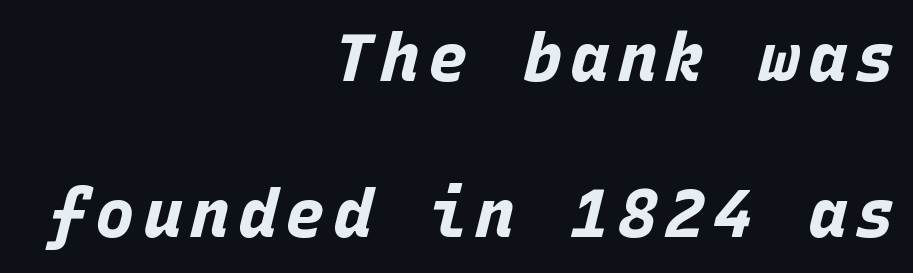
Q: Is the text bold? A: Yes.
Q: Is the text italic (slanted)? A: Yes, it leans right by about 15 degrees.
Q: Is the text underlined? A: No.
Q: How is the paragraph aligned? A: Right-aligned.
Q: Is the spacing between lines tight, normal or loose? A: Loose.
Q: Width (condensed, normal, or wide)? A: Normal.
Q: Stroke contrast? A: Low.
Q: x-height? A: Large.
Q: Monospaced? A: Yes.
